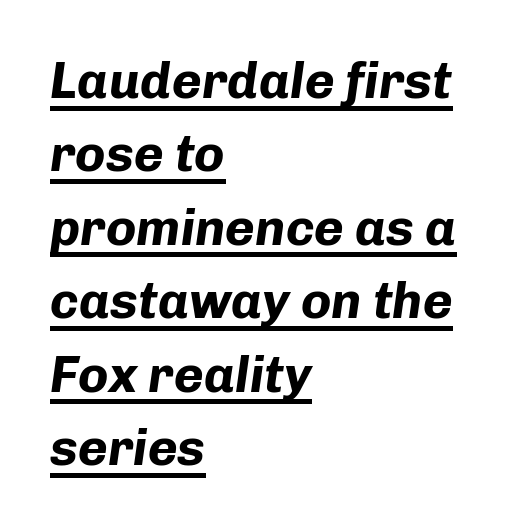
Emphasis-style slanted type is in use. A dark, heavy texture on the line: the type is bold. This rendering uses left alignment, leaving the right contour irregular. Whoever set this chose a conventional vertical rhythm.
